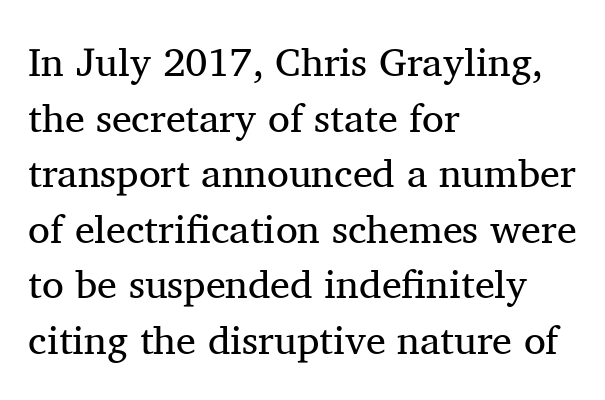
The image shows 40 px regular-weight serif type, upright; set left-aligned, normal line spacing (1.39x), normal letter spacing, not underlined; medium stroke contrast and a medium x-height.
